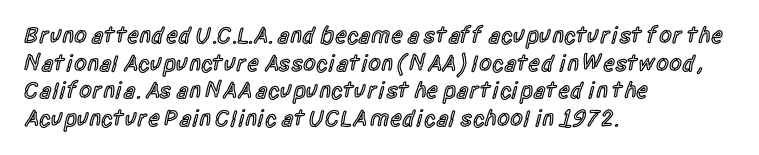
Q: Is the text bold? A: Semi-bold.
Q: Is the text italic (slanted)? A: Yes.
Q: Is the text underlined? A: No.
Q: How is the paragraph aligned? A: Left-aligned.
Q: Is the spacing between letters normal or unusually wide? A: Normal.
